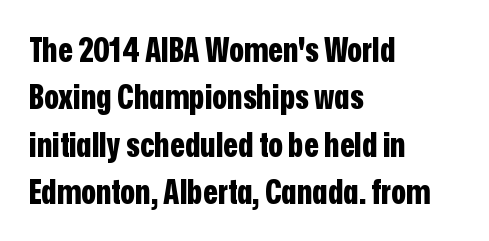
The image shows 34 px bold, condensed sans-serif type, upright; set left-aligned, normal line spacing (1.39x), normal letter spacing, not underlined; low stroke contrast and a medium x-height.
